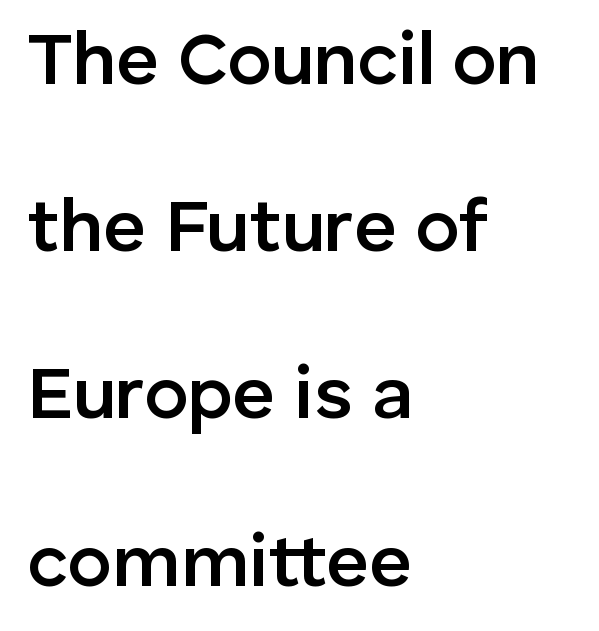
{"serif": "no", "italic": "no", "bold": "semi", "weight": "semibold", "width": "normal", "stroke_contrast": "low", "x_height": "medium", "monospaced": "no", "underline": "no", "align": "left", "line_spacing": "loose", "line_spacing_ratio": 2.26, "letter_spacing": "normal", "letter_spacing_em": 0.0, "glyph_px": 74}
